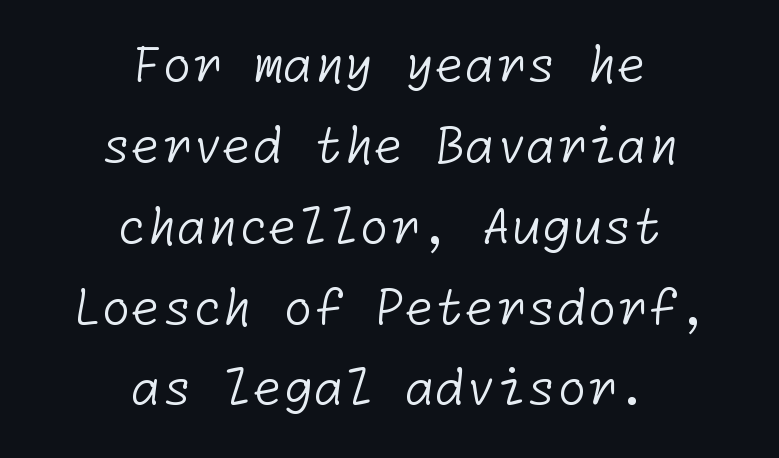
{"serif": "no", "bold": "no", "weight": "light", "width": "normal", "stroke_contrast": "low", "x_height": "medium", "underline": "no", "align": "center", "line_spacing": "normal", "line_spacing_ratio": 1.65, "letter_spacing": "normal", "letter_spacing_em": 0.0, "glyph_px": 49}
